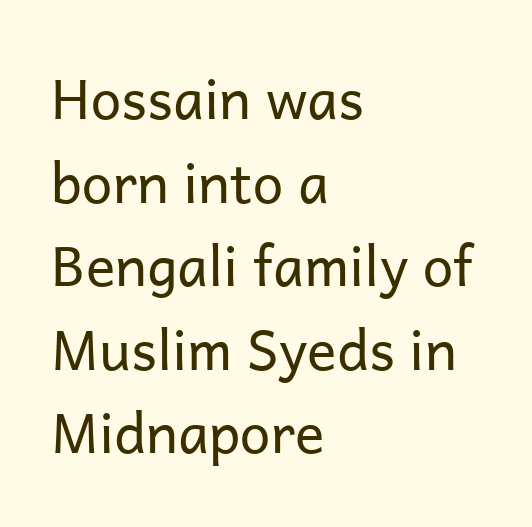
The image shows 55 px regular-weight sans-serif type, upright; set left-aligned, normal line spacing (1.52x), normal letter spacing, not underlined; low stroke contrast and a medium x-height.
